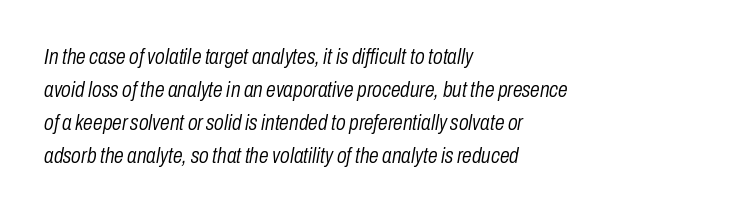
{"italic": "yes", "lean": "right", "slant_degrees": 10, "bold": "no", "underline": "no", "align": "left", "line_spacing": "normal", "line_spacing_ratio": 1.5, "letter_spacing": "normal", "letter_spacing_em": 0.0, "glyph_px": 22}
